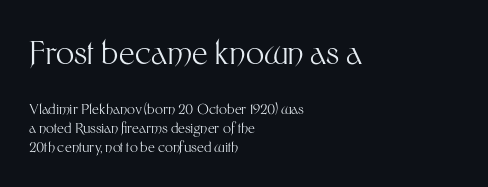
{"serif": "no", "italic": "no", "bold": "no", "weight": "light", "width": "normal", "stroke_contrast": "medium", "x_height": "medium", "monospaced": "no", "underline": "no", "align": "left", "line_spacing": "normal", "line_spacing_ratio": 1.38, "letter_spacing": "normal", "letter_spacing_em": 0.0, "larger_block": "first", "size_ratio": 2.29, "glyph_px": 32}
